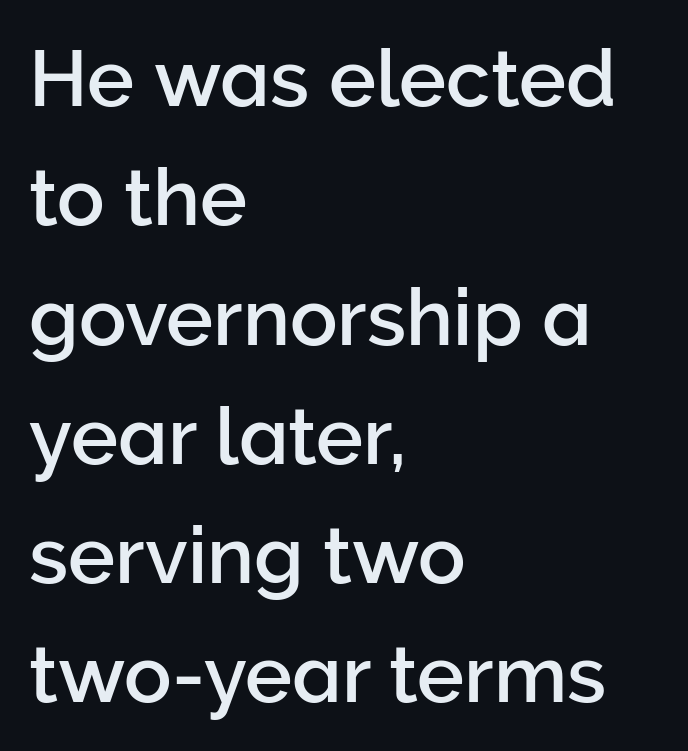
Inter-character spacing is left at the font's built-in metrics. Each letter keeps its own natural width here, so spacing adapts to shape. Left-aligned paragraph, ragged on the right. Each row of text sits above clean, open space.
